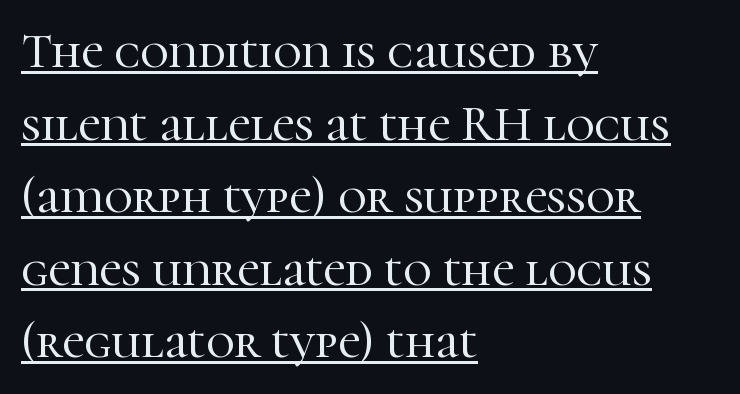
Q: Is the text italic (slanted)? A: No, it is upright.
Q: Is the typeface a serif or a sans-serif typeface? A: Serif.
Q: Is the text underlined? A: Yes.
Q: How is the paragraph aligned? A: Left-aligned.
Q: Is the spacing between letters normal or unusually wide? A: Normal.
Q: Is the spacing between lines tight, normal or loose? A: Normal.
Q: Width (condensed, normal, or wide)? A: Normal.
Q: Stroke contrast? A: High.
Q: x-height? A: Medium.
Q: Monospaced? A: No.
